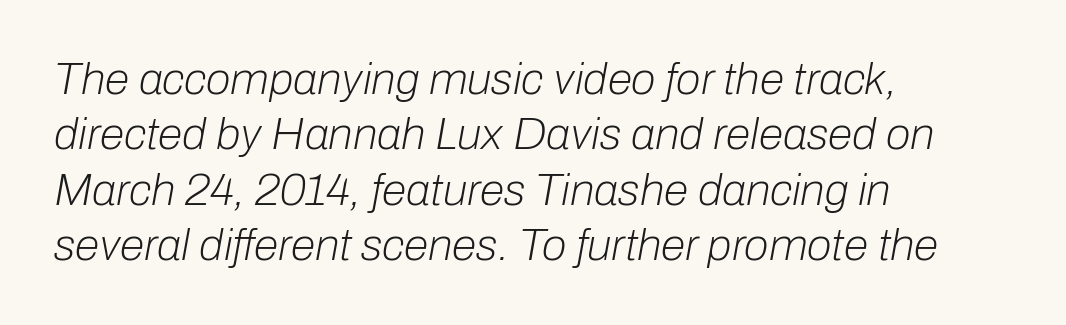
{"italic": "yes", "lean": "right", "slant_degrees": 10, "bold": "no", "weight": "light", "width": "normal", "stroke_contrast": "low", "x_height": "medium", "monospaced": "no", "underline": "no", "align": "left", "line_spacing_ratio": 1.23, "letter_spacing": "normal", "letter_spacing_em": 0.0, "glyph_px": 45}
